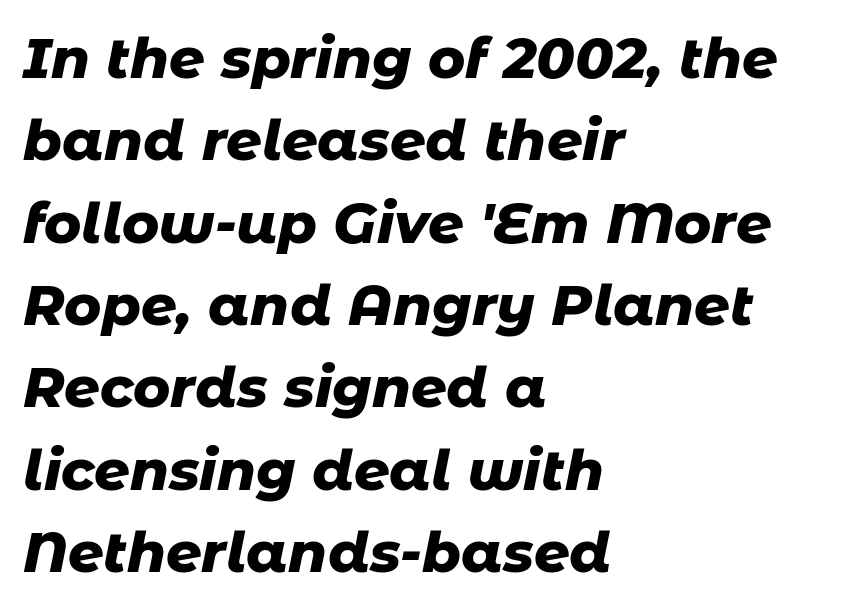
{"italic": "yes", "lean": "right", "slant_degrees": 11, "bold": "yes", "weight": "heavy", "width": "normal", "stroke_contrast": "low", "x_height": "medium", "monospaced": "no", "underline": "no", "align": "left", "line_spacing": "normal", "line_spacing_ratio": 1.47, "letter_spacing": "normal", "letter_spacing_em": 0.0, "glyph_px": 56}
